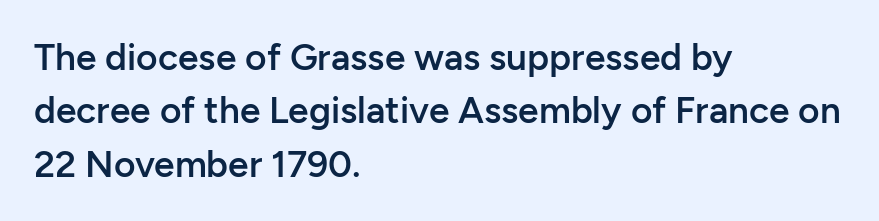
Each letter keeps its own natural width here, so spacing adapts to shape. Characters remain perfectly vertical along every line. The characters look somewhat weighty, a semibold short of true bold. Type style note: lacks serifs. No word sits above an underline.
